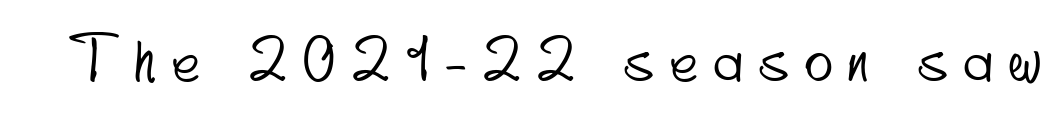
The image shows 59 px condensed sans-serif type; set unusually wide letter spacing (+0.28 em), not underlined; low stroke contrast and a small x-height.
